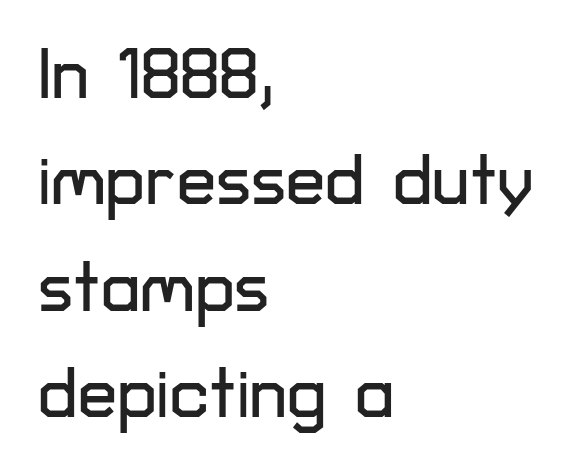
The image shows 70 px sans-serif type, upright; set left-aligned, normal line spacing (1.52x), normal letter spacing, not underlined; low stroke contrast and a medium x-height.
